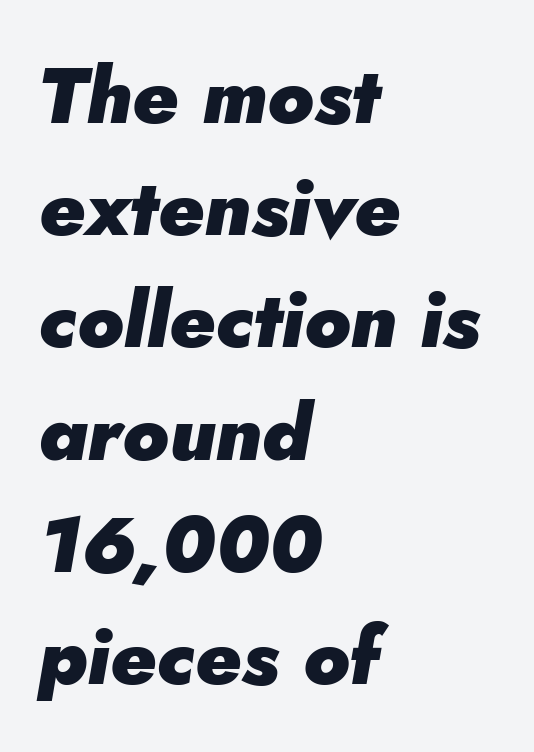
Q: Is the text bold? A: Yes.
Q: Is the text italic (slanted)? A: Yes, it leans right by about 5 degrees.
Q: Is the text underlined? A: No.
Q: How is the paragraph aligned? A: Left-aligned.
Q: Is the spacing between letters normal or unusually wide? A: Normal.
Q: Is the spacing between lines tight, normal or loose? A: Normal.
Q: Width (condensed, normal, or wide)? A: Normal.
Q: Stroke contrast? A: Low.
Q: x-height? A: Small.
Q: Monospaced? A: No.
